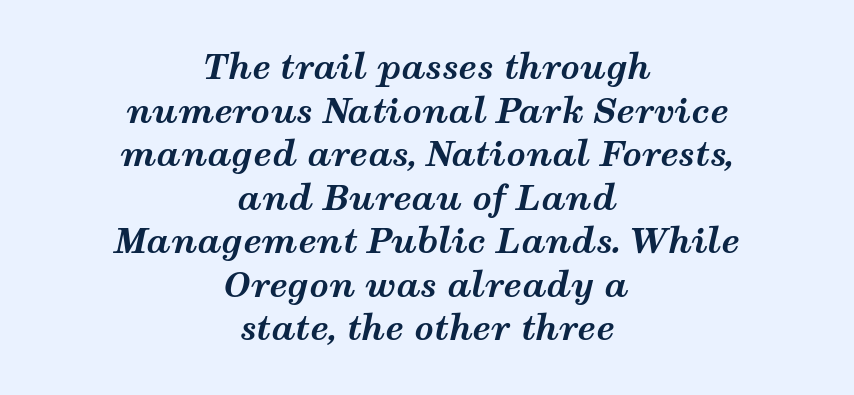
The image shows 34 px bold, wide type, italic (leaning right); set centered, normal line spacing (1.28x), normal letter spacing, not underlined; medium stroke contrast and a medium x-height.
